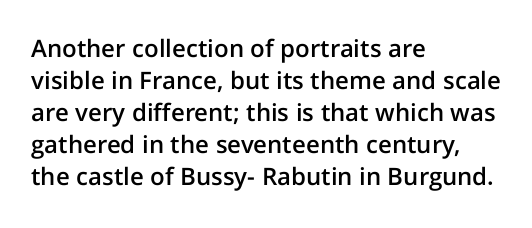
{"italic": "no", "bold": "semi", "underline": "no", "align": "left", "line_spacing": "normal", "line_spacing_ratio": 1.33, "letter_spacing": "normal", "letter_spacing_em": 0.0, "glyph_px": 24}
